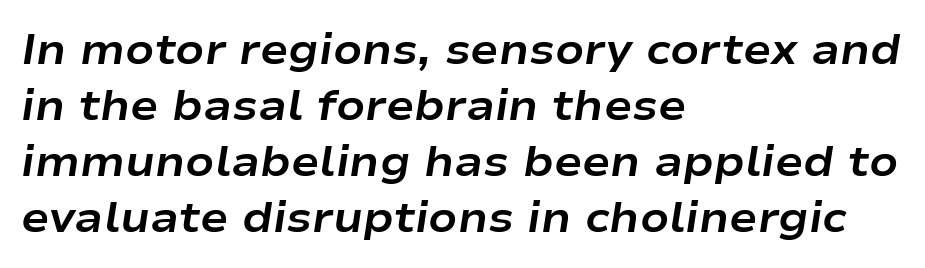
Q: Is the text bold? A: Yes.
Q: Is the text italic (slanted)? A: Yes, it leans right by about 9 degrees.
Q: Is the text underlined? A: No.
Q: How is the paragraph aligned? A: Left-aligned.
Q: Is the spacing between letters normal or unusually wide? A: Normal.
Q: Is the spacing between lines tight, normal or loose? A: Normal.
Q: Width (condensed, normal, or wide)? A: Wide.
Q: Stroke contrast? A: Low.
Q: x-height? A: Medium.
Q: Monospaced? A: No.
